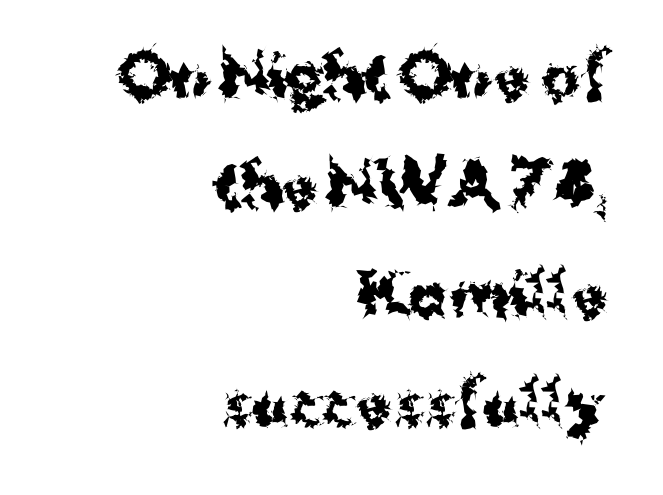
The image shows 58 px bold sans-serif type, upright; set right-aligned, line spacing 1.88x, normal letter spacing, not underlined; medium stroke contrast and a medium x-height.
